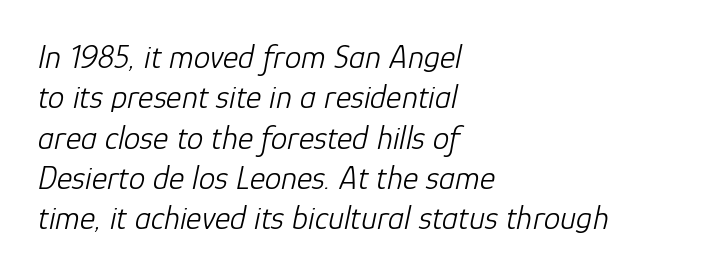
The image shows 33 px light type, italic (leaning right); set left-aligned, line spacing 1.22x, normal letter spacing, not underlined; low stroke contrast and a medium x-height.
